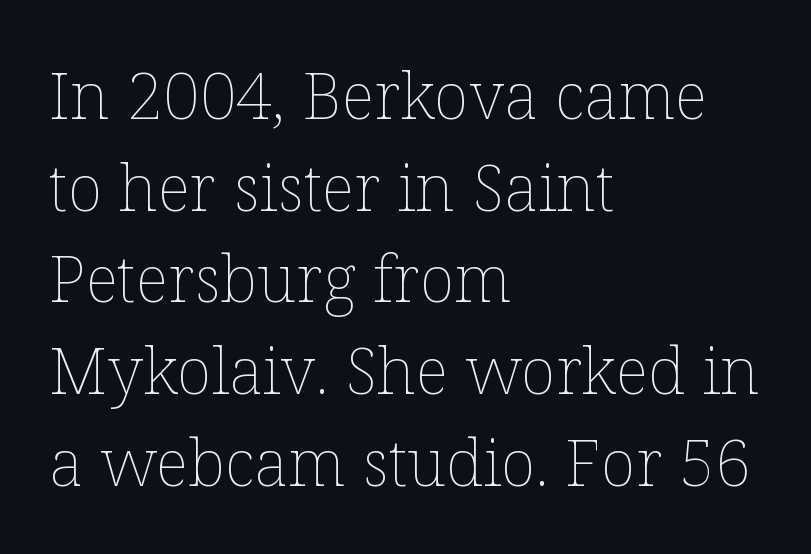
The image shows 65 px thin type, upright; set left-aligned, normal line spacing (1.41x), normal letter spacing, not underlined; low stroke contrast and a medium x-height.
